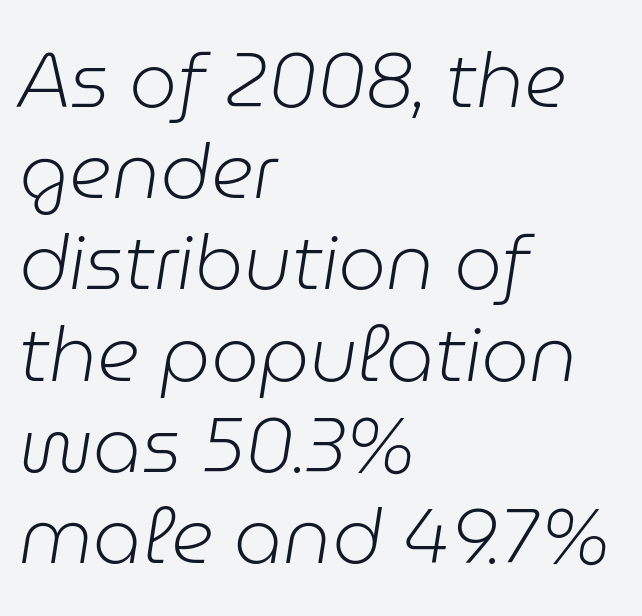
The image shows 76 px light type, italic (leaning right); set left-aligned, line spacing 1.2x, normal letter spacing, not underlined; low stroke contrast and a medium x-height.
